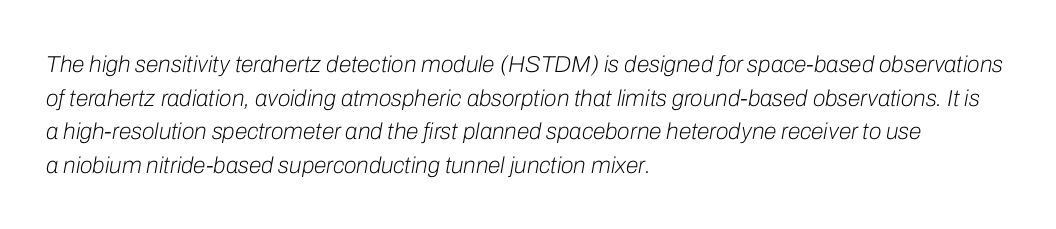
A classic flush-left, rag-right setting is used for this passage. Quick note: italic. Plain, unruled lines of type. No heavy texture on the line: the type isn't bold. The face used here is rendered with its standard letterfit.
